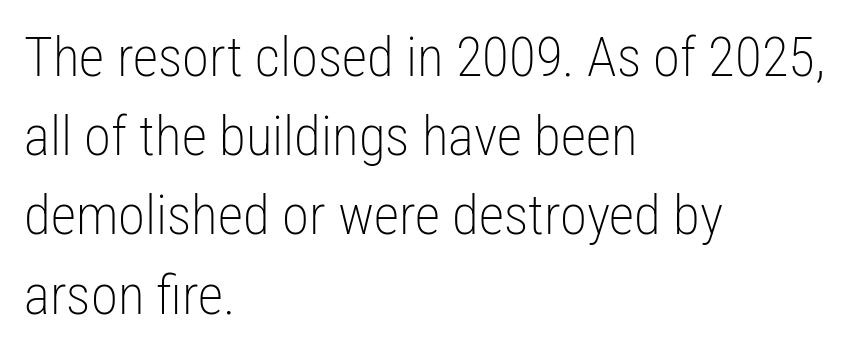
Look at the tracking — it's just the regular setting, nothing added. The face used here is proportionally spaced, like ordinary book or web type. The designer went with a sans here, leaving each stem footless. This is the regular roman posture of the typeface. The lines sit at an ordinary, default distance from one another.
